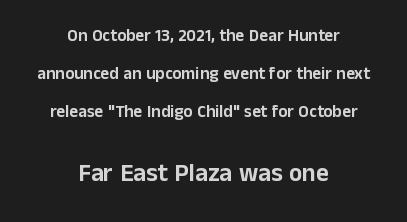
{"italic": "no", "underline": "no", "align": "center", "line_spacing": "loose", "line_spacing_ratio": 2.24, "letter_spacing": "normal", "letter_spacing_em": 0.0, "larger_block": "second", "size_ratio": 1.47, "glyph_px": 25}
